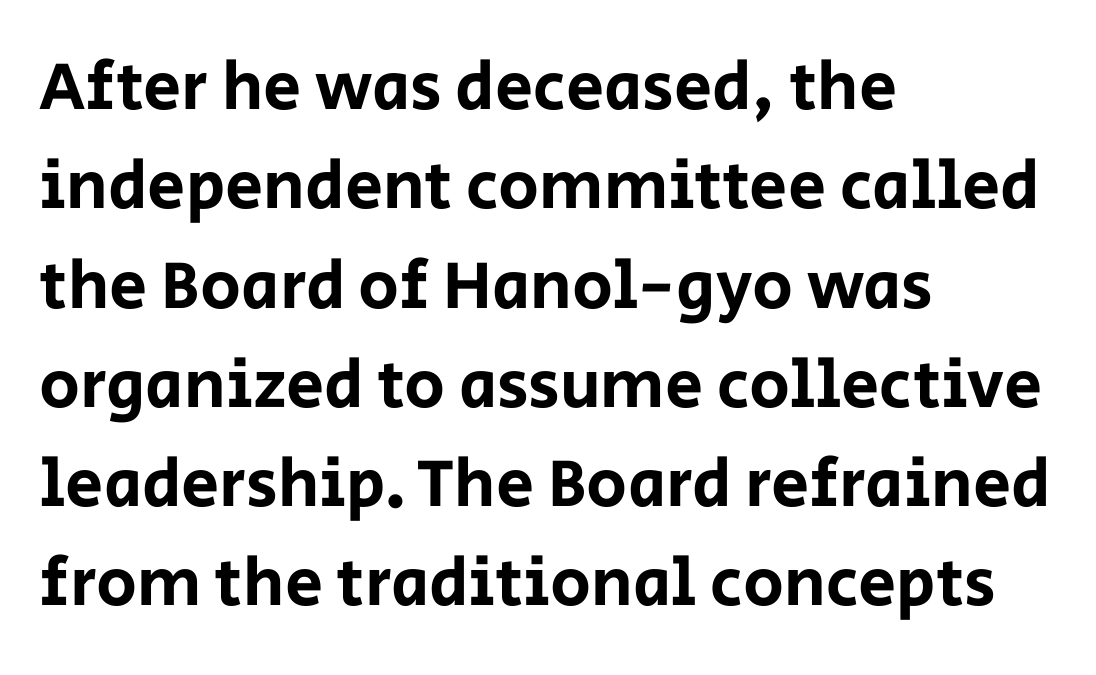
The image shows 68 px sans-serif type, upright; set left-aligned, normal line spacing (1.46x), normal letter spacing, not underlined; low stroke contrast and a large x-height.
